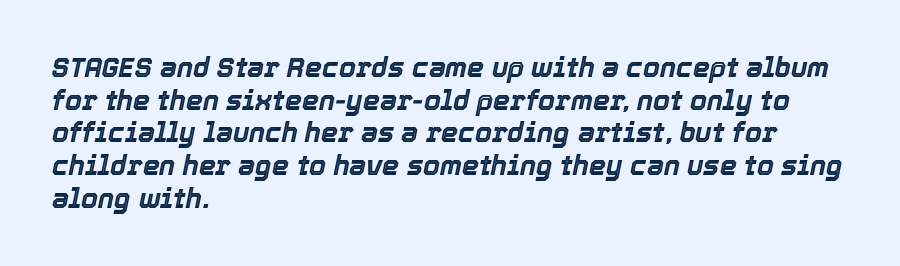
The image shows 27 px text type, italic (leaning right); set left-aligned, line spacing 1.21x, normal letter spacing, not underlined.
